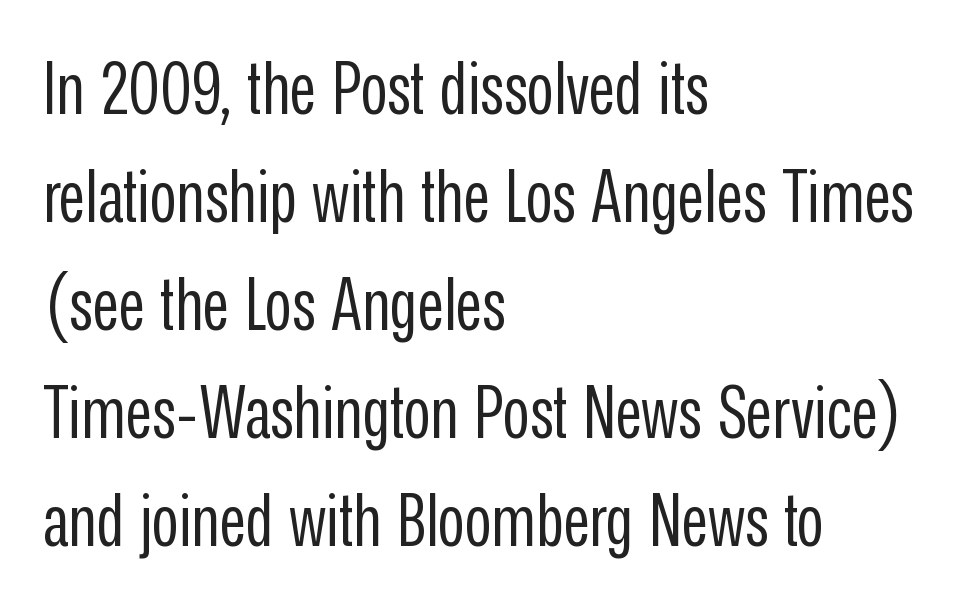
The image shows 73 px regular-weight, condensed sans-serif type, upright; set left-aligned, normal line spacing (1.48x), normal letter spacing, not underlined; low stroke contrast and a medium x-height.
